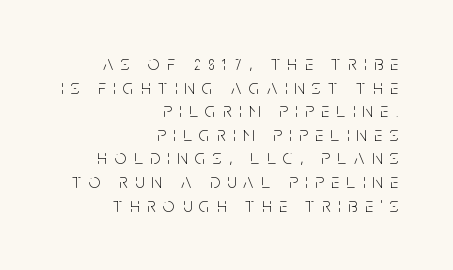
{"italic": "no", "bold": "no", "underline": "no", "align": "right", "line_spacing_ratio": 1.18, "letter_spacing": "wide", "letter_spacing_em": 0.38, "glyph_px": 20}
